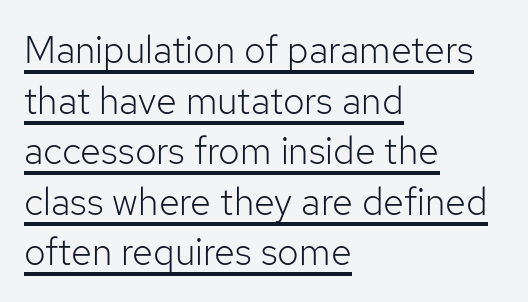
A student would call this left alignment; a typographer would say flush left, rag right. The rendering uses natural spacing where letterforms have individual widths. Emphasis is given by a line drawn under the lettering. Letter spacing: default.
